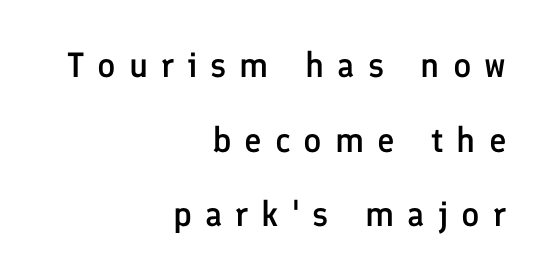
{"serif": "no", "italic": "no", "bold": "semi", "weight": "semibold", "width": "normal", "stroke_contrast": "low", "x_height": "medium", "monospaced": "no", "underline": "no", "align": "right", "line_spacing": "loose", "line_spacing_ratio": 2.13, "letter_spacing": "wide", "letter_spacing_em": 0.37, "glyph_px": 35}
